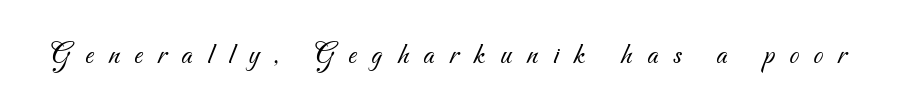
Display-style spreading of the glyphs; the letterfit is very open. Stems and bowls with no extra thickness — not bold. The text was rendered using a sans face with plain stroke endings. Descenders are the only things crossing below the line. Varying glyph widths throughout — classic text-font behaviour.
